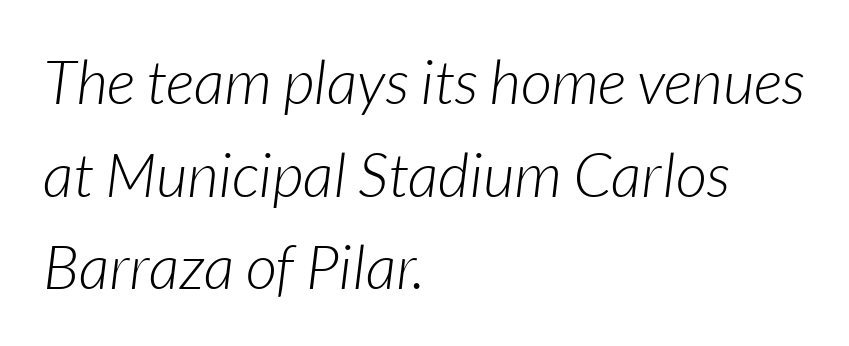
The image shows 61 px light type, italic (leaning right); set left-aligned, normal line spacing (1.52x), normal letter spacing, not underlined; low stroke contrast and a medium x-height.
